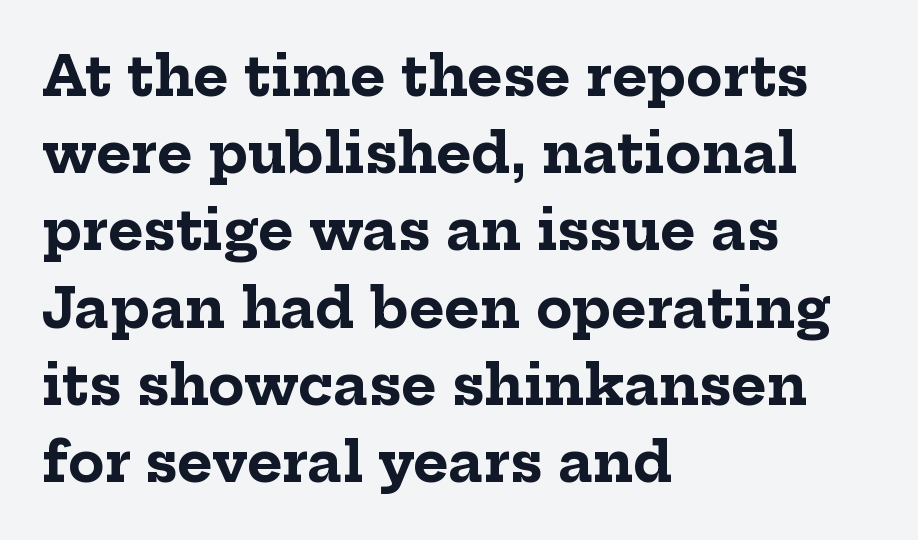
Q: Is the text bold? A: Yes.
Q: Is the text italic (slanted)? A: No, it is upright.
Q: Is the typeface a serif or a sans-serif typeface? A: Serif.
Q: Is the text underlined? A: No.
Q: How is the paragraph aligned? A: Left-aligned.
Q: Is the spacing between letters normal or unusually wide? A: Normal.
Q: Is the spacing between lines tight, normal or loose? A: Normal.
Q: Width (condensed, normal, or wide)? A: Normal.
Q: Stroke contrast? A: Low.
Q: x-height? A: Medium.
Q: Monospaced? A: No.
